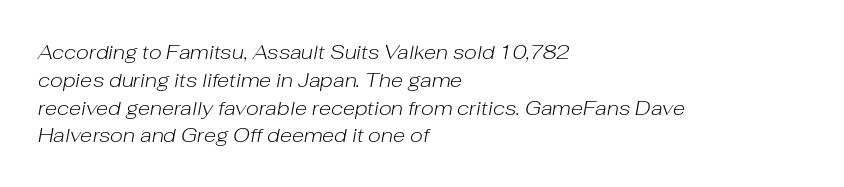
Q: Is the text bold? A: No.
Q: Is the text italic (slanted)? A: Yes, it leans right by about 10 degrees.
Q: Is the text underlined? A: No.
Q: How is the paragraph aligned? A: Left-aligned.
Q: Is the spacing between letters normal or unusually wide? A: Normal.
Q: Is the spacing between lines tight, normal or loose? A: Normal.
